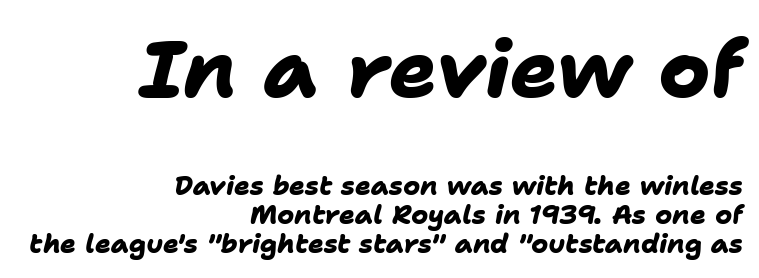
Q: Is the text bold? A: Yes.
Q: Is the typeface a serif or a sans-serif typeface? A: Sans-serif.
Q: Is the text underlined? A: No.
Q: How is the paragraph aligned? A: Right-aligned.
Q: Is the spacing between letters normal or unusually wide? A: Normal.
Q: Is the spacing between lines tight, normal or loose? A: Tight.
Q: Which block of text is set in a larger size, the first (top) or the second (bottom)? A: The first (top) one.
Q: Width (condensed, normal, or wide)? A: Normal.
Q: Stroke contrast? A: Low.
Q: x-height? A: Medium.
Q: Monospaced? A: No.
